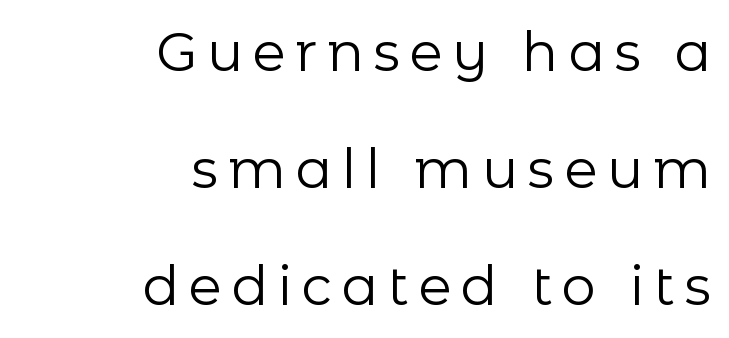
Q: Is the text bold? A: No.
Q: Is the text italic (slanted)? A: No, it is upright.
Q: Is the typeface a serif or a sans-serif typeface? A: Sans-serif.
Q: Is the text underlined? A: No.
Q: How is the paragraph aligned? A: Right-aligned.
Q: Is the spacing between lines tight, normal or loose? A: Loose.
Q: Width (condensed, normal, or wide)? A: Normal.
Q: Stroke contrast? A: Low.
Q: x-height? A: Medium.
Q: Monospaced? A: No.
